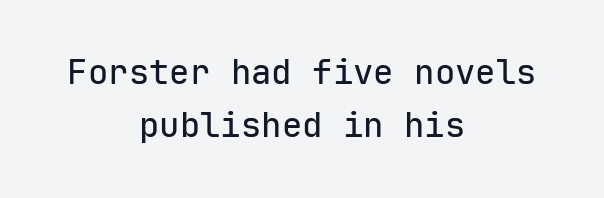
The image shows 34 px sans-serif type, upright, monospaced; set centered, normal line spacing (1.56x), normal letter spacing, not underlined; low stroke contrast and a medium x-height.
